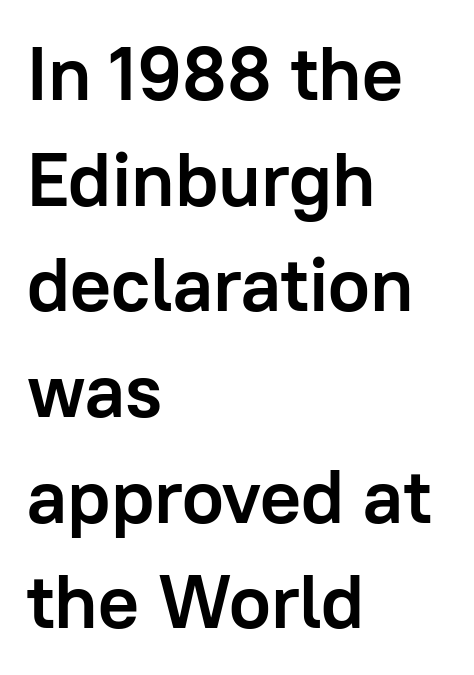
Q: Is the text bold? A: Yes.
Q: Is the text italic (slanted)? A: No, it is upright.
Q: Is the typeface a serif or a sans-serif typeface? A: Sans-serif.
Q: Is the text underlined? A: No.
Q: How is the paragraph aligned? A: Left-aligned.
Q: Is the spacing between letters normal or unusually wide? A: Normal.
Q: Is the spacing between lines tight, normal or loose? A: Normal.
Q: Width (condensed, normal, or wide)? A: Normal.
Q: Stroke contrast? A: Low.
Q: x-height? A: Medium.
Q: Monospaced? A: No.
